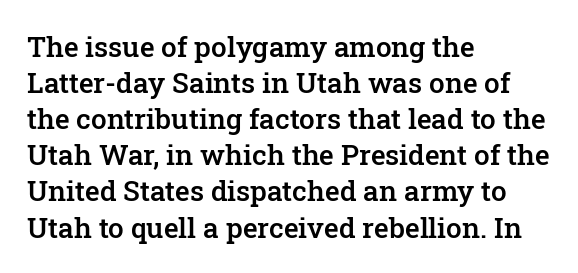
Q: Is the text bold? A: Semi-bold.
Q: Is the text italic (slanted)? A: No, it is upright.
Q: Is the typeface a serif or a sans-serif typeface? A: Serif.
Q: Is the text underlined? A: No.
Q: How is the paragraph aligned? A: Left-aligned.
Q: Is the spacing between letters normal or unusually wide? A: Normal.
Q: Is the spacing between lines tight, normal or loose? A: Normal.
Q: Width (condensed, normal, or wide)? A: Normal.
Q: Stroke contrast? A: Low.
Q: x-height? A: Medium.
Q: Monospaced? A: No.
